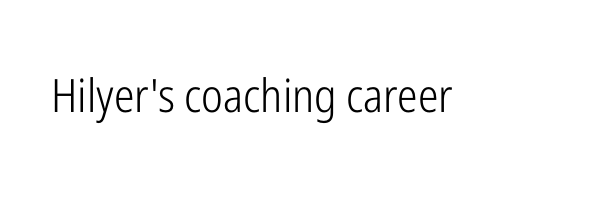
The image shows 46 px light, condensed sans-serif type, upright; set normal letter spacing, not underlined; low stroke contrast and a medium x-height.
